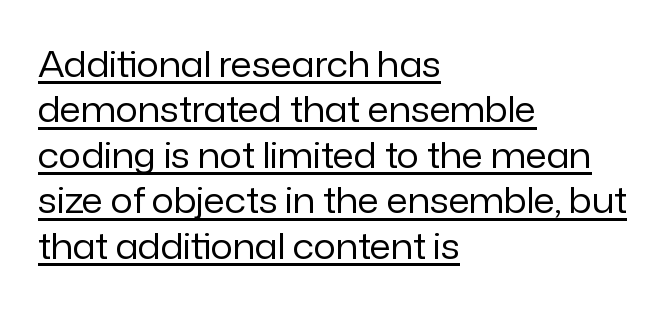
{"serif": "no", "italic": "no", "bold": "no", "weight": "regular", "width": "normal", "stroke_contrast": "low", "x_height": "medium", "monospaced": "no", "underline": "yes", "align": "left", "line_spacing": "normal", "line_spacing_ratio": 1.3, "letter_spacing": "normal", "letter_spacing_em": 0.0, "glyph_px": 35}
